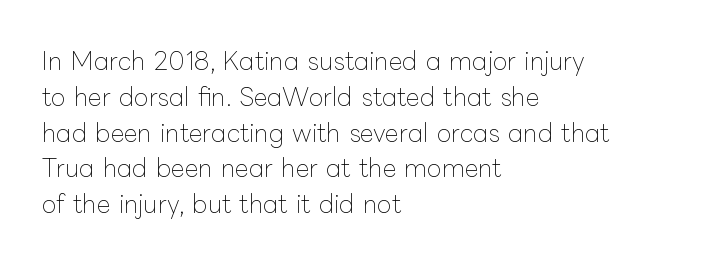
Q: Is the text bold? A: No.
Q: Is the text italic (slanted)? A: No, it is upright.
Q: Is the text underlined? A: No.
Q: How is the paragraph aligned? A: Left-aligned.
Q: Is the spacing between letters normal or unusually wide? A: Normal.
Q: Is the spacing between lines tight, normal or loose? A: Normal.
